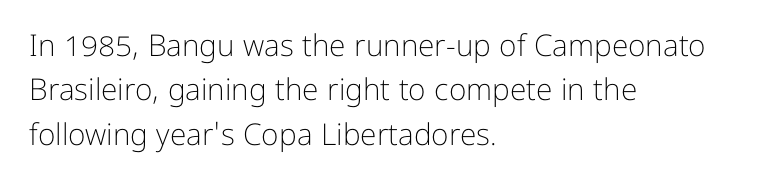
Check where the strokes stop: nothing finishes them off — pure sans. The rag falls on the right side of this text block. Posture: straight, roman, zero tilt. Bold? No — there's no thickening of the strokes. Each letter keeps its own natural width here, so spacing adapts to shape.
